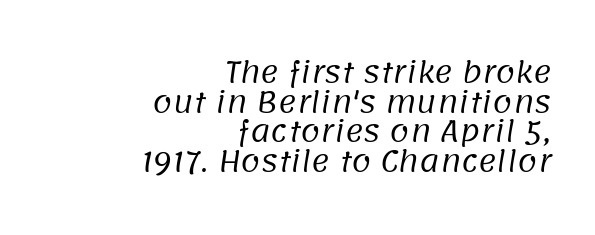
The image shows 28 px regular-weight sans-serif type; set right-aligned, tight line spacing (1.06x), normal letter spacing, not underlined; low stroke contrast and a large x-height.
